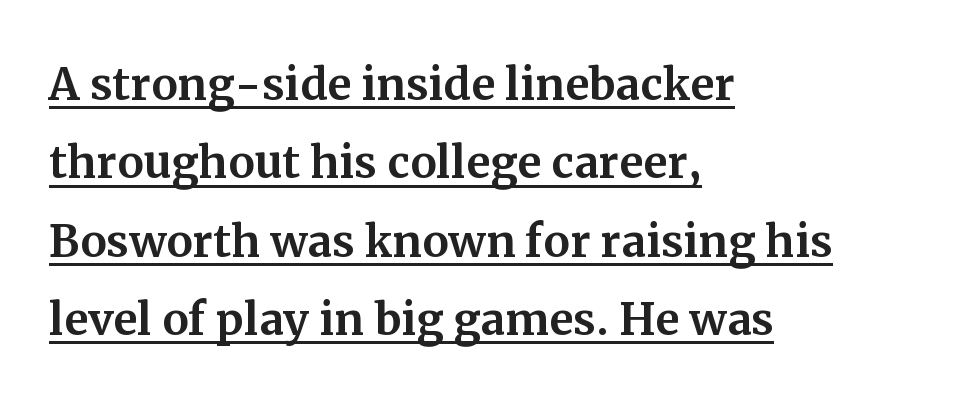
The image shows 59 px serif type, upright; set left-aligned, normal line spacing (1.33x), normal letter spacing, underlined; medium stroke contrast and a medium x-height.
